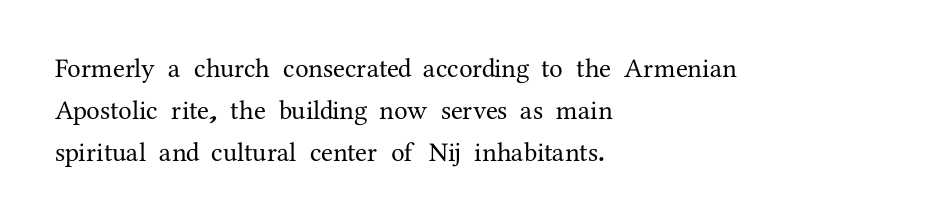
Q: Is the text italic (slanted)? A: No, it is upright.
Q: Is the text underlined? A: No.
Q: How is the paragraph aligned? A: Left-aligned.
Q: Is the spacing between letters normal or unusually wide? A: Normal.
Q: Is the spacing between lines tight, normal or loose? A: Normal.
